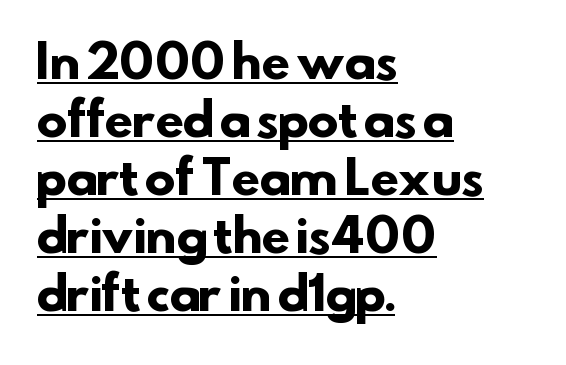
Strong, thick strokes mark this as bold type. Regarding serifs, this sample does without them. Each letter keeps its own natural width here, so spacing adapts to shape. Does the leading feel generous? No, just average. These lines are set flush left with a ragged right edge. Observe the ordinary spacing: letters are neighbours, not strangers.
